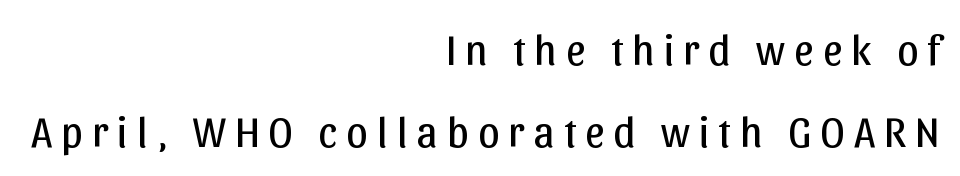
Q: Is the text bold? A: No.
Q: Is the text italic (slanted)? A: No, it is upright.
Q: Is the typeface a serif or a sans-serif typeface? A: Sans-serif.
Q: Is the text underlined? A: No.
Q: How is the paragraph aligned? A: Right-aligned.
Q: Is the spacing between letters normal or unusually wide? A: Unusually wide.
Q: Is the spacing between lines tight, normal or loose? A: Loose.
Q: Width (condensed, normal, or wide)? A: Normal.
Q: Stroke contrast? A: Low.
Q: x-height? A: Medium.
Q: Monospaced? A: No.
